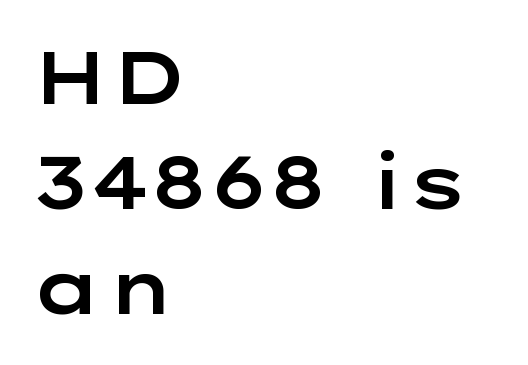
Baseline-to-baseline distance is the conventional proportion of letter height. Are there feet on the stems? There aren't — it's a sans. Typeset ragged right — the left edge is the straight one. Is there any slant? The stems are plumb. Quick note: underline off.
